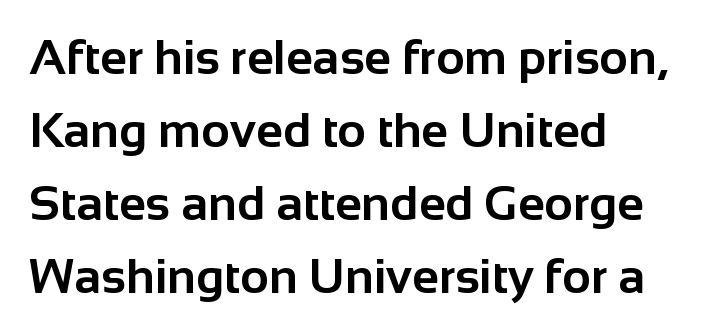
Q: Is the text bold? A: Yes.
Q: Is the text italic (slanted)? A: No, it is upright.
Q: Is the typeface a serif or a sans-serif typeface? A: Sans-serif.
Q: Is the text underlined? A: No.
Q: How is the paragraph aligned? A: Left-aligned.
Q: Is the spacing between letters normal or unusually wide? A: Normal.
Q: Is the spacing between lines tight, normal or loose? A: Normal.
Q: Width (condensed, normal, or wide)? A: Normal.
Q: Stroke contrast? A: Low.
Q: x-height? A: Medium.
Q: Monospaced? A: No.
